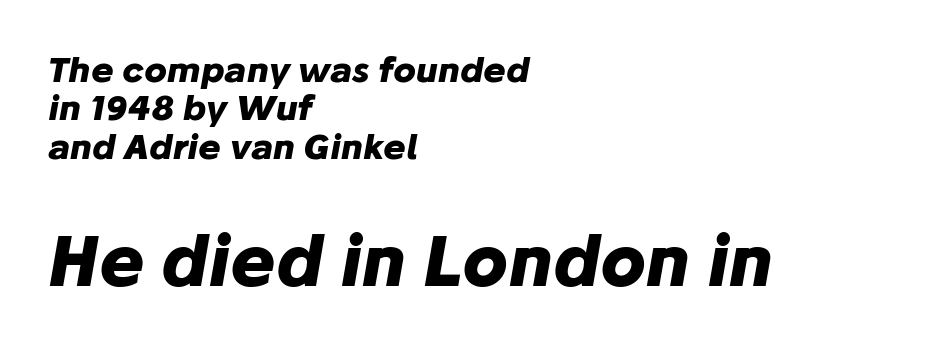
The image shows 68 px heavy type, italic (leaning right); set left-aligned, tight line spacing (1.13x), normal letter spacing, not underlined; the second (bottom) block is 2.0x larger; low stroke contrast and a medium x-height.
